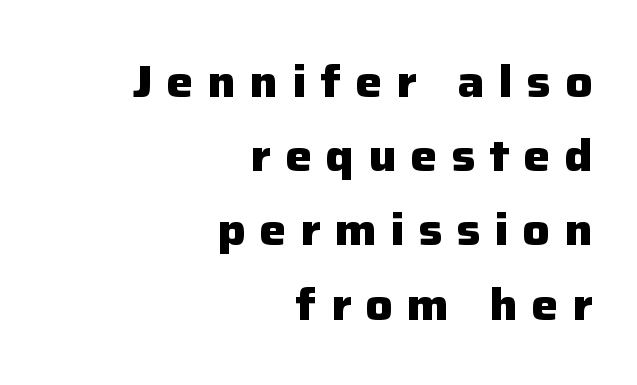
Q: Is the text bold? A: Yes.
Q: Is the text italic (slanted)? A: No, it is upright.
Q: Is the typeface a serif or a sans-serif typeface? A: Sans-serif.
Q: Is the text underlined? A: No.
Q: How is the paragraph aligned? A: Right-aligned.
Q: Is the spacing between letters normal or unusually wide? A: Unusually wide.
Q: Is the spacing between lines tight, normal or loose? A: Normal.
Q: Width (condensed, normal, or wide)? A: Normal.
Q: Stroke contrast? A: Low.
Q: x-height? A: Medium.
Q: Monospaced? A: No.
